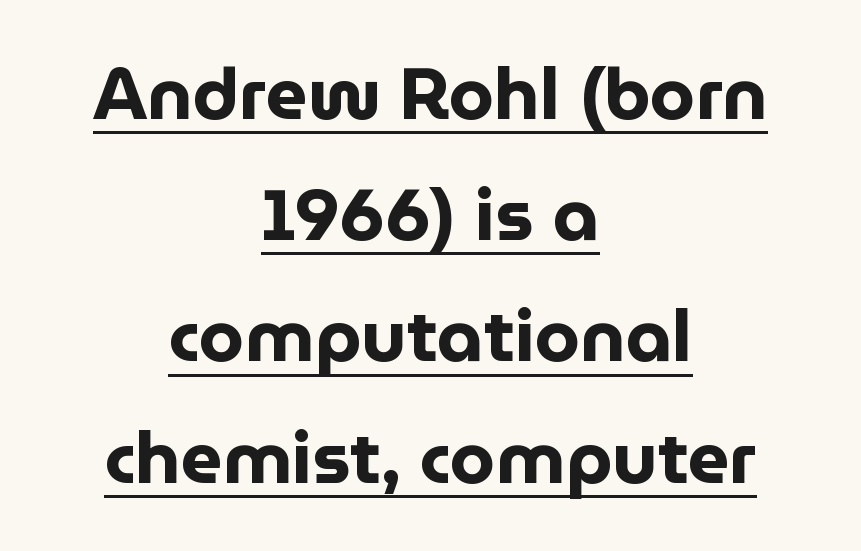
The image shows 73 px bold sans-serif type, upright; set centered, normal line spacing (1.66x), normal letter spacing, underlined; low stroke contrast and a medium x-height.
